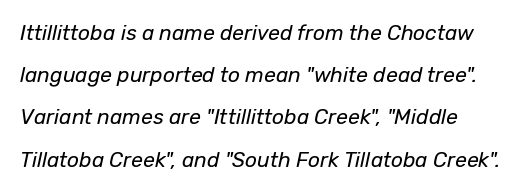
{"italic": "yes", "lean": "right", "slant_degrees": 12, "bold": "no", "underline": "no", "line_spacing": "loose", "line_spacing_ratio": 2.01, "letter_spacing": "normal", "letter_spacing_em": 0.0, "glyph_px": 21}
